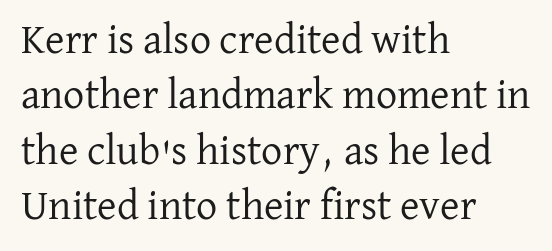
Check the space under the baseline: it is left empty. The vertical gap from one line to the next is medium. Proportional: the letters do not fall into vertical columns. The text block is weighted toward the left margin, trailing off unevenly rightward.
